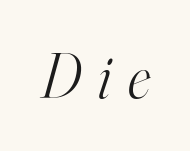
The image shows 63 px light serif type, italic (leaning right); set unusually wide letter spacing (+0.26 em), not underlined; high stroke contrast and a small x-height.
